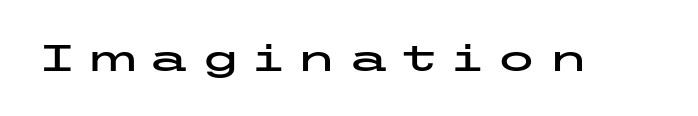
Check where the strokes stop: nothing finishes them off — pure sans. Between one letter and the next there's a generous, obvious gap. Descender tails drop into unmarked territory. The font's upright variant was chosen for this text.
